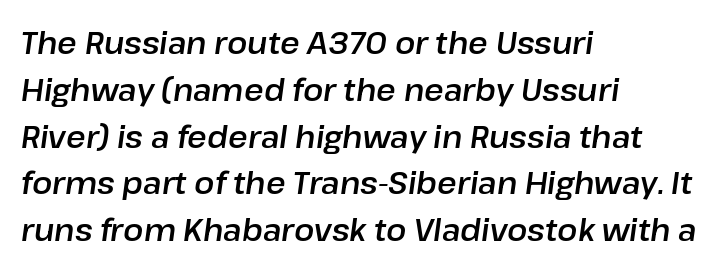
A bare baseline throughout the passage. Caption: standard tracking, unaltered. Characters are canted at an angle relative to the baseline's perpendicular. Is this a fixed-width face? No — the glyphs have proportional, varying widths. This sample is left-justified, so line endings fall wherever the words run out.
